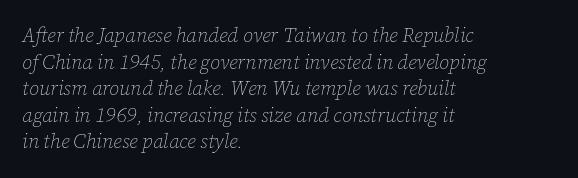
The image shows 20 px text type, italic (leaning right); set left-aligned, normal line spacing (1.33x), normal letter spacing, not underlined.
